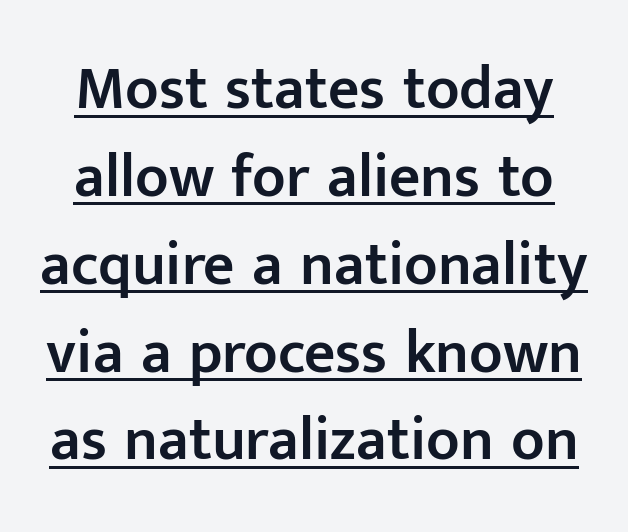
{"serif": "no", "italic": "no", "bold": "semi", "weight": "semibold", "width": "normal", "stroke_contrast": "low", "x_height": "medium", "monospaced": "no", "underline": "yes", "line_spacing": "normal", "line_spacing_ratio": 1.44, "letter_spacing": "normal", "letter_spacing_em": 0.0, "glyph_px": 61}
